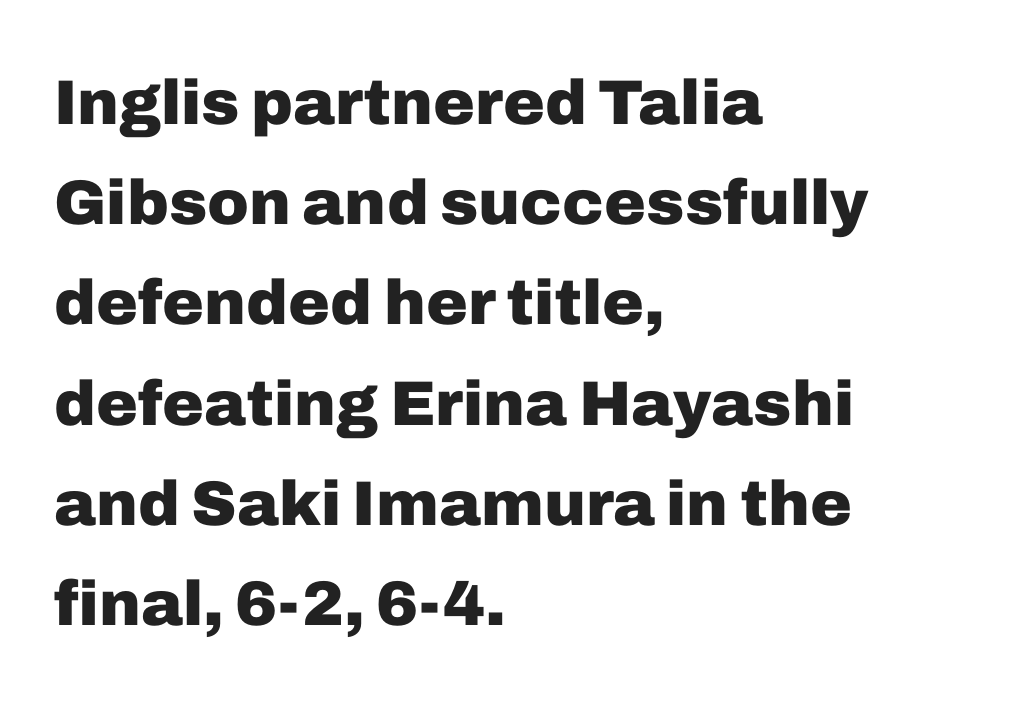
Notice how the passage keeps a crisp vertical edge on the left only. Just letters on the line, the space beneath them empty. The designer went with a sans here, leaving each stem footless. Regular leading.
